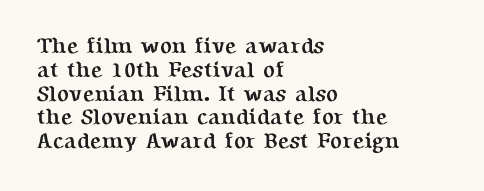
The image shows 22 px bold type, upright; set left-aligned, tight line spacing (1.08x), normal letter spacing, not underlined.
